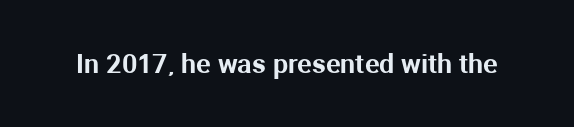
This rendering leaves character spacing at its baseline value. Has an underline been added? It has not. No italicization has been applied; the sample stays upright.
